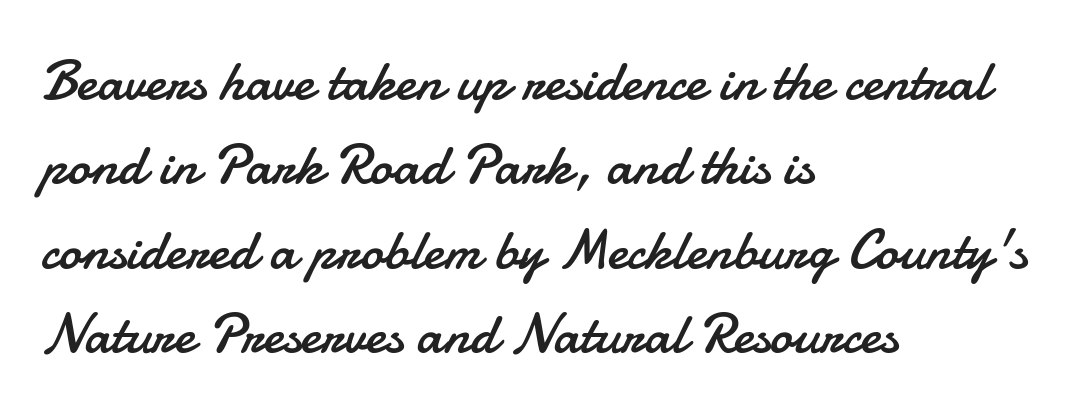
Q: Is the text bold? A: No.
Q: Is the text italic (slanted)? A: Yes.
Q: Is the typeface a serif or a sans-serif typeface? A: Sans-serif.
Q: Is the text underlined? A: No.
Q: How is the paragraph aligned? A: Left-aligned.
Q: Is the spacing between letters normal or unusually wide? A: Normal.
Q: Is the spacing between lines tight, normal or loose? A: Normal.
Q: Width (condensed, normal, or wide)? A: Normal.
Q: Stroke contrast? A: Low.
Q: x-height? A: Small.
Q: Monospaced? A: No.
